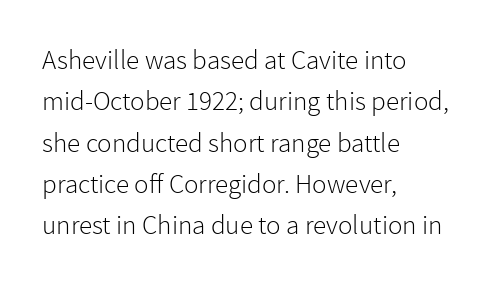
The image shows 27 px text type, upright; set left-aligned, normal line spacing (1.53x), normal letter spacing, not underlined.
